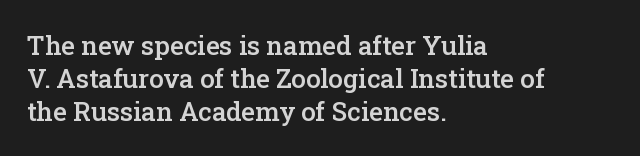
Q: Is the text bold? A: Semi-bold.
Q: Is the text italic (slanted)? A: No, it is upright.
Q: Is the text underlined? A: No.
Q: How is the paragraph aligned? A: Left-aligned.
Q: Is the spacing between letters normal or unusually wide? A: Normal.
Q: Is the spacing between lines tight, normal or loose? A: Normal.
